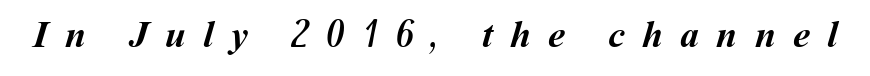
{"bold": "yes", "weight": "semibold", "width": "normal", "stroke_contrast": "medium", "x_height": "medium", "monospaced": "no", "underline": "no", "letter_spacing": "wide", "letter_spacing_em": 0.45, "glyph_px": 38}
